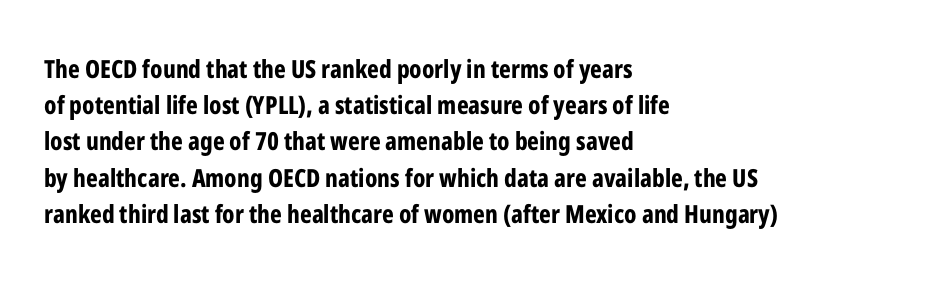
Typesetter's note: full bold, strokes at maximum text heaviness. Rendered with straight, roman letterforms. The line-height multiplier appears to be the usual default. Words appear dense and cohesive because spacing is normal. A student would call this left alignment; a typographer would say flush left, rag right. The baseline area is clear.
